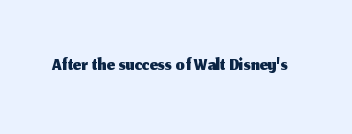
Default kerning and tracking; the words read as compact shapes. Note the varied advance widths — an 'i' is clearly narrower than an 'm'. Does the lettering tilt? It doesn't — this is upright. What kind of face is this? One without serifs — a sans.
